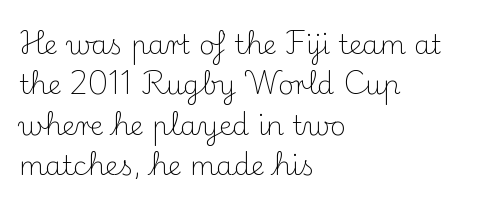
The image shows 27 px text type, upright; set left-aligned, normal line spacing (1.5x), normal letter spacing, not underlined.
